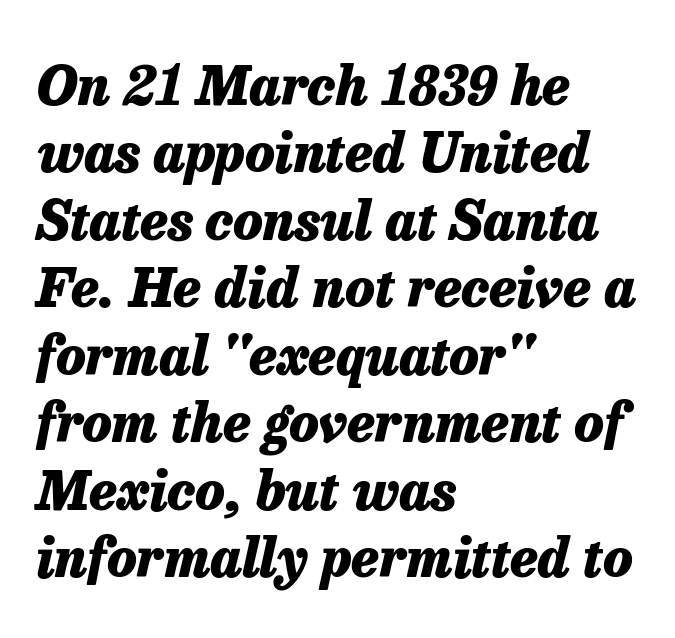
{"italic": "yes", "lean": "right", "slant_degrees": 13, "bold": "yes", "weight": "heavy", "width": "normal", "stroke_contrast": "low", "x_height": "medium", "monospaced": "no", "underline": "no", "align": "left", "line_spacing": "normal", "line_spacing_ratio": 1.25, "letter_spacing": "normal", "letter_spacing_em": 0.0, "glyph_px": 54}
